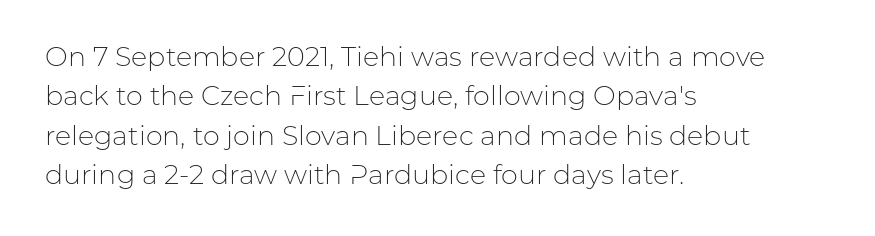
{"italic": "no", "bold": "no", "underline": "no", "align": "left", "line_spacing": "normal", "line_spacing_ratio": 1.46, "letter_spacing": "normal", "letter_spacing_em": 0.0, "glyph_px": 27}
